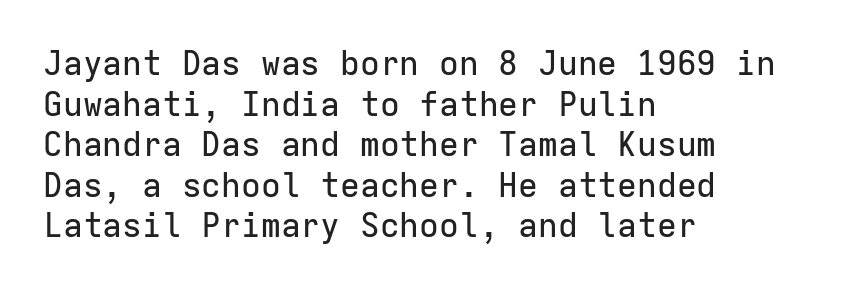
{"serif": "no", "italic": "no", "width": "normal", "stroke_contrast": "low", "x_height": "medium", "monospaced": "yes", "underline": "no", "align": "left", "line_spacing_ratio": 1.23, "letter_spacing": "normal", "letter_spacing_em": 0.0, "glyph_px": 33}
